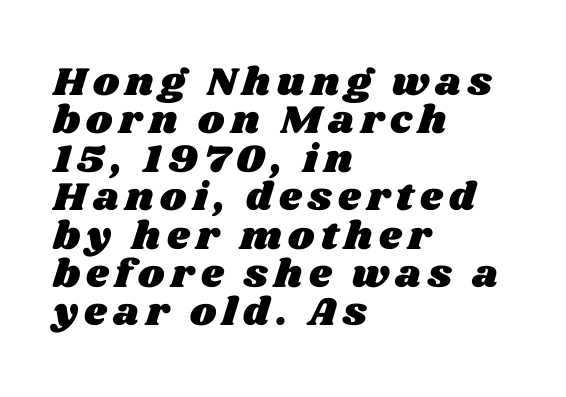
The typesetter chose a ragged-right arrangement here. Spacing verdict: proportional, widths tailored to each character. The passage shown is not underscored anywhere. This block would grow much taller if given ordinary leading; it's compressed now.
